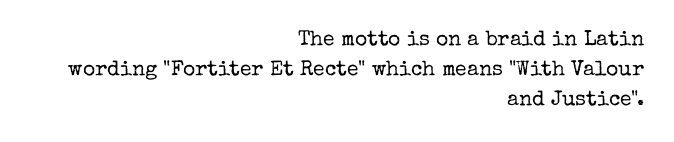
The face looks like a standard text weight, possibly lighter. The line-height multiplier appears to be the usual default. This sample is right-justified, so line beginnings fall wherever the words allow. What stands out about the letter spacing? Nothing — it is the standard amount. This rendering features lettering with no underline. Every stem runs plumb, perpendicular to the baseline.
